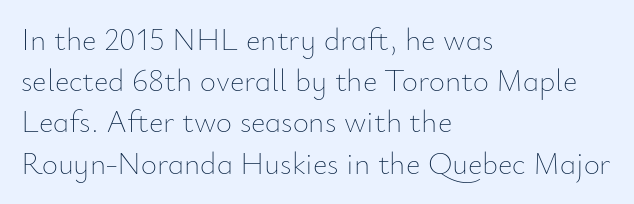
Q: Is the text bold? A: No.
Q: Is the text italic (slanted)? A: No, it is upright.
Q: Is the text underlined? A: No.
Q: How is the paragraph aligned? A: Left-aligned.
Q: Is the spacing between letters normal or unusually wide? A: Normal.
Q: Is the spacing between lines tight, normal or loose? A: Normal.
Q: Width (condensed, normal, or wide)? A: Normal.
Q: Stroke contrast? A: Low.
Q: x-height? A: Small.
Q: Monospaced? A: No.
